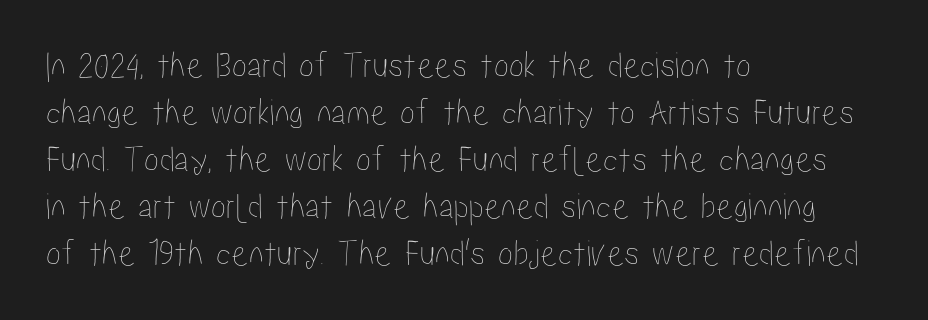
Q: Is the text italic (slanted)? A: No, it is upright.
Q: Is the text underlined? A: No.
Q: How is the paragraph aligned? A: Left-aligned.
Q: Is the spacing between letters normal or unusually wide? A: Normal.
Q: Width (condensed, normal, or wide)? A: Condensed.
Q: Stroke contrast? A: Low.
Q: x-height? A: Medium.
Q: Monospaced? A: No.
